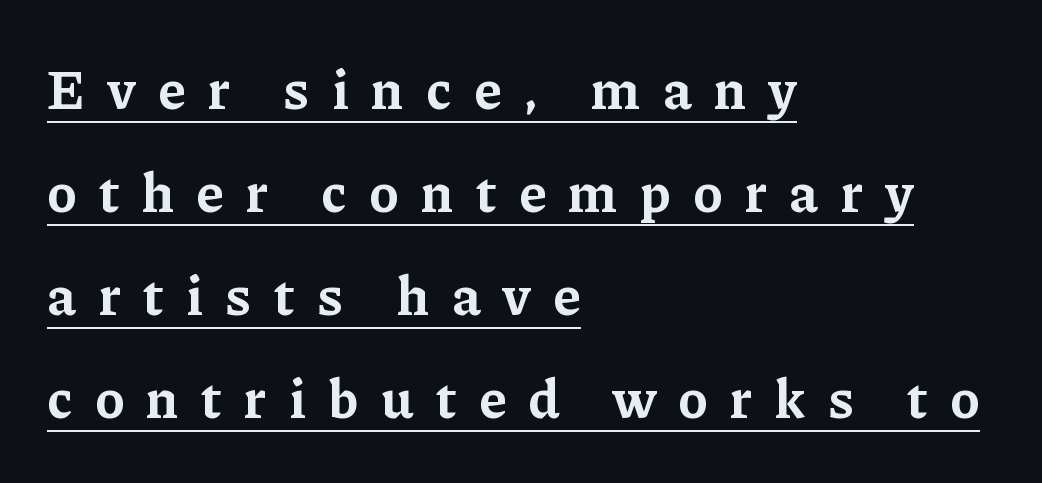
The image shows 55 px bold serif type, upright; set left-aligned, line spacing 1.87x, unusually wide letter spacing (+0.41 em), underlined; low stroke contrast and a medium x-height.
